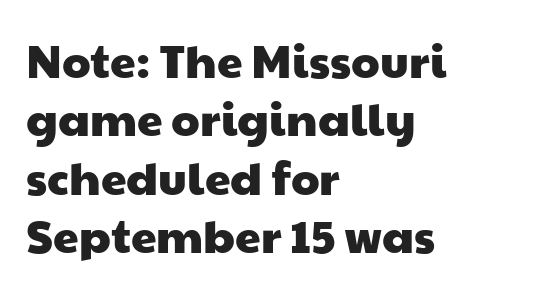
Alignment: flush left. A typesetter would call this proportional, since set widths differ per character. You could call the tracking neutral — neither tight nor loose. Does the leading feel generous? No, just average.
